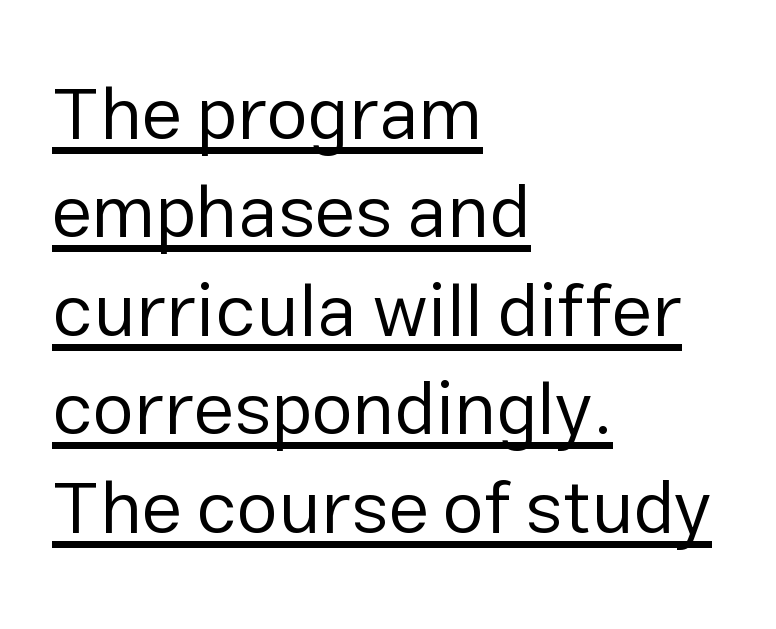
The image shows 74 px regular-weight sans-serif type, upright; set left-aligned, normal line spacing (1.33x), normal letter spacing, underlined; low stroke contrast and a medium x-height.
